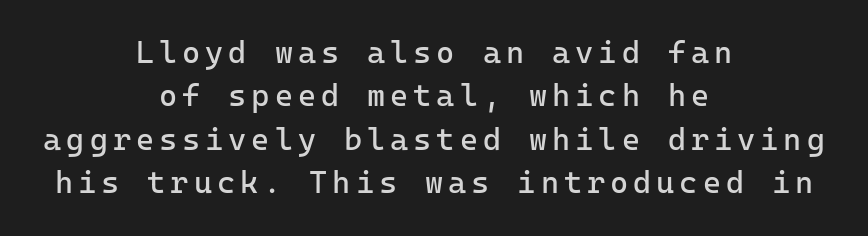
Q: Is the text bold? A: No.
Q: Is the text italic (slanted)? A: No, it is upright.
Q: Is the typeface a serif or a sans-serif typeface? A: Sans-serif.
Q: Is the text underlined? A: No.
Q: How is the paragraph aligned? A: Centered.
Q: Is the spacing between lines tight, normal or loose? A: Normal.
Q: Width (condensed, normal, or wide)? A: Normal.
Q: Stroke contrast? A: Low.
Q: x-height? A: Medium.
Q: Monospaced? A: Yes.
